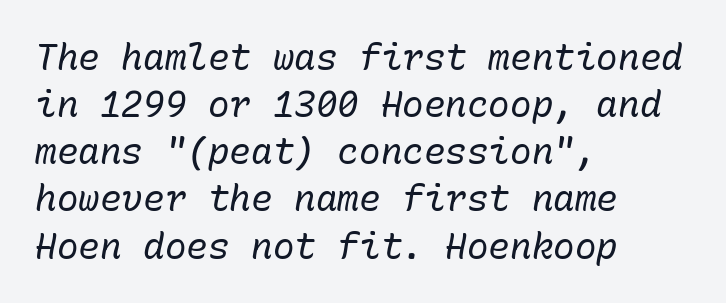
Q: Is the text bold? A: No.
Q: Is the text italic (slanted)? A: Yes, it leans right by about 10 degrees.
Q: Is the text underlined? A: No.
Q: How is the paragraph aligned? A: Left-aligned.
Q: Is the spacing between letters normal or unusually wide? A: Normal.
Q: Is the spacing between lines tight, normal or loose? A: Normal.
Q: Width (condensed, normal, or wide)? A: Normal.
Q: Stroke contrast? A: Low.
Q: x-height? A: Medium.
Q: Monospaced? A: Yes.
